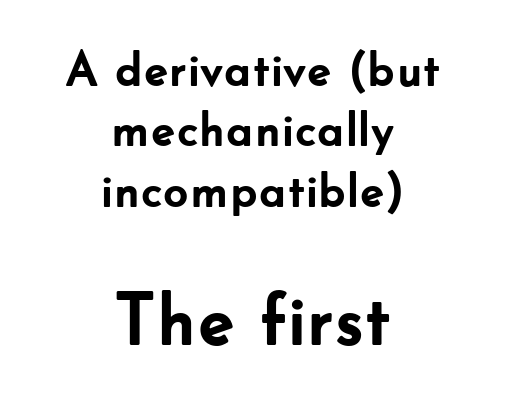
{"serif": "no", "italic": "no", "bold": "yes", "weight": "semibold", "width": "normal", "stroke_contrast": "low", "x_height": "small", "monospaced": "no", "underline": "no", "align": "center", "line_spacing_ratio": 1.23, "letter_spacing": "normal", "letter_spacing_em": 0.0, "larger_block": "second", "size_ratio": 1.51, "glyph_px": 74}
